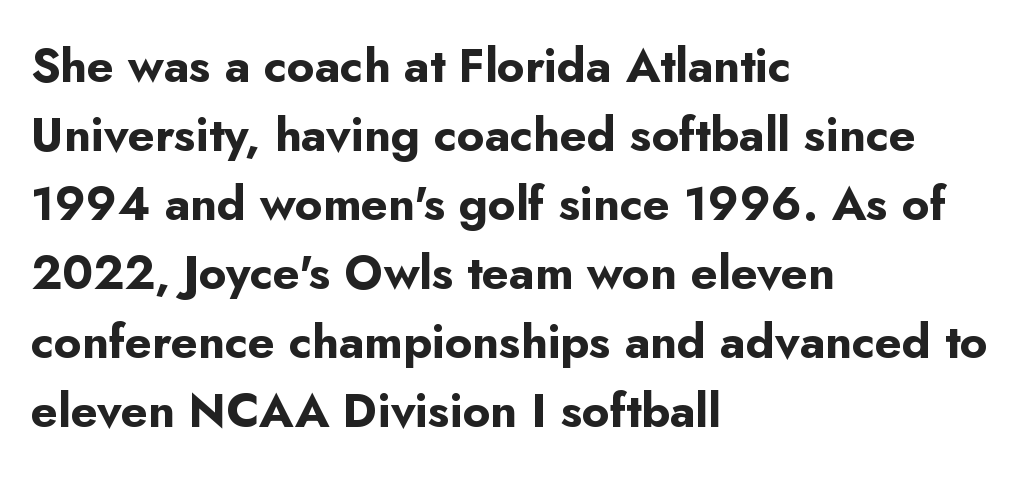
{"serif": "no", "italic": "no", "bold": "yes", "weight": "bold", "width": "normal", "stroke_contrast": "low", "x_height": "small", "monospaced": "no", "underline": "no", "align": "left", "line_spacing": "normal", "line_spacing_ratio": 1.47, "letter_spacing": "normal", "letter_spacing_em": 0.0, "glyph_px": 47}
